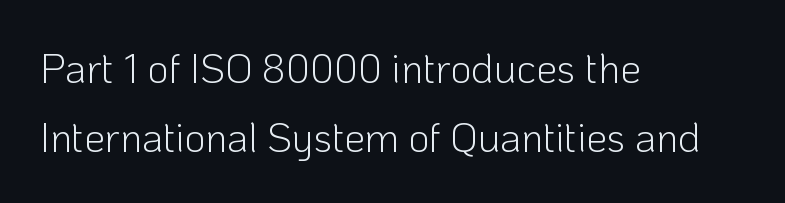
Q: Is the text bold? A: No.
Q: Is the text italic (slanted)? A: No, it is upright.
Q: Is the typeface a serif or a sans-serif typeface? A: Sans-serif.
Q: Is the text underlined? A: No.
Q: How is the paragraph aligned? A: Left-aligned.
Q: Is the spacing between letters normal or unusually wide? A: Normal.
Q: Is the spacing between lines tight, normal or loose? A: Normal.
Q: Width (condensed, normal, or wide)? A: Normal.
Q: Stroke contrast? A: Low.
Q: x-height? A: Medium.
Q: Monospaced? A: No.
